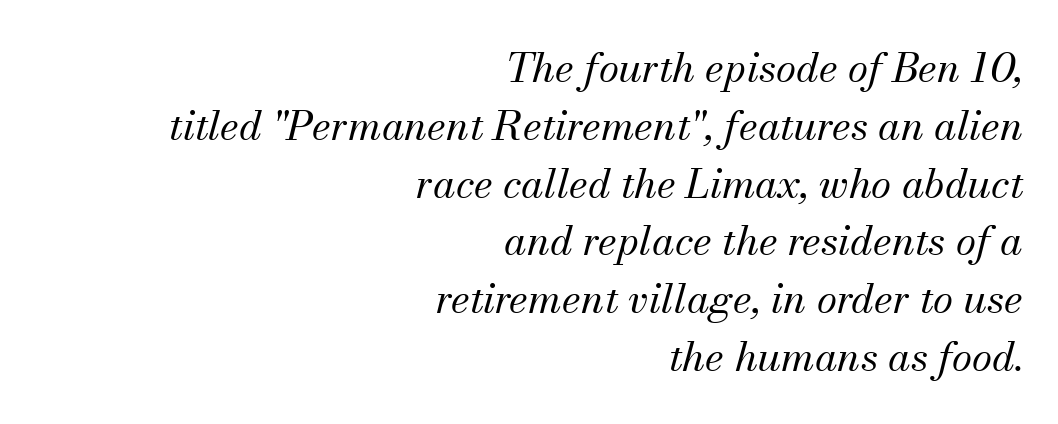
Q: Is the text bold? A: No.
Q: Is the text italic (slanted)? A: Yes, it leans right by about 13 degrees.
Q: Is the typeface a serif or a sans-serif typeface? A: Serif.
Q: Is the text underlined? A: No.
Q: How is the paragraph aligned? A: Right-aligned.
Q: Is the spacing between letters normal or unusually wide? A: Normal.
Q: Is the spacing between lines tight, normal or loose? A: Normal.
Q: Width (condensed, normal, or wide)? A: Normal.
Q: Stroke contrast? A: Medium.
Q: x-height? A: Small.
Q: Monospaced? A: No.
